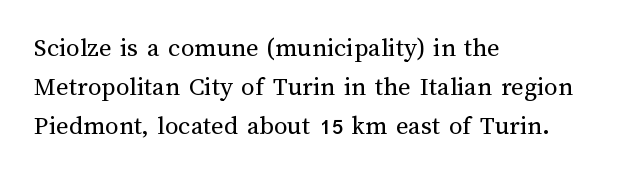
The image shows 27 px text type, upright; set left-aligned, normal line spacing (1.45x), normal letter spacing, not underlined.
